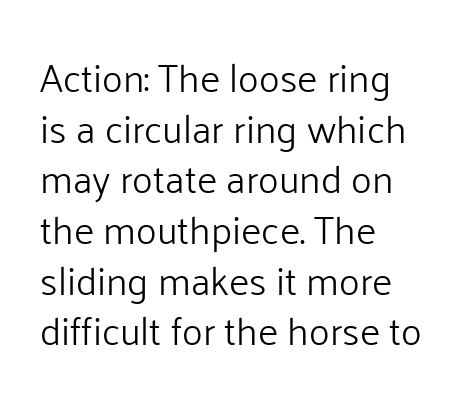
The image shows 39 px light sans-serif type, upright; set left-aligned, normal line spacing (1.3x), normal letter spacing, not underlined; low stroke contrast and a medium x-height.
